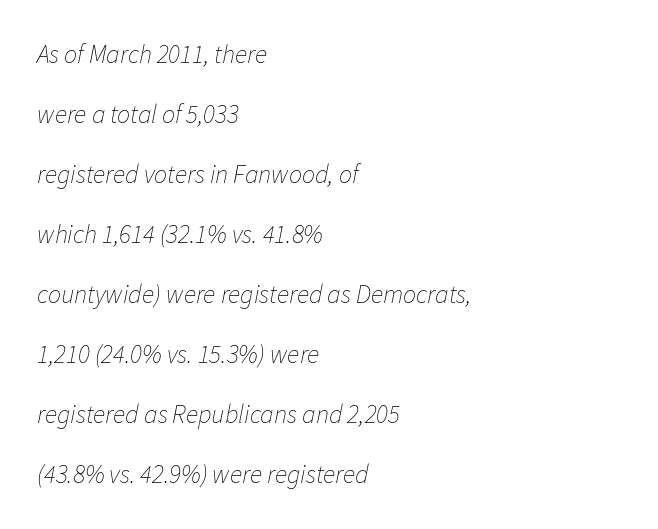
The image shows 26 px text type, italic (leaning right); set left-aligned, loose line spacing (2.31x), normal letter spacing, not underlined.
